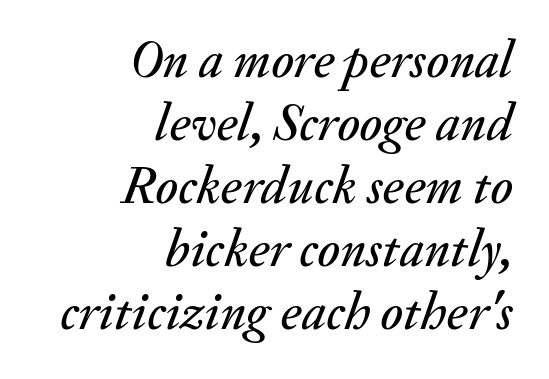
These lines keep a tight, regular rhythm from letter to letter. A typesetter would call this proportional, since set widths differ per character. There's an unmistakable incline to the writing here. The space beneath each line is pristine and unruled.
